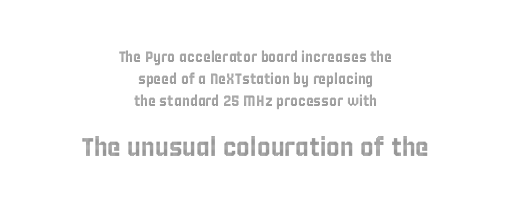
{"italic": "no", "underline": "no", "align": "center", "line_spacing": "normal", "line_spacing_ratio": 1.46, "letter_spacing": "normal", "letter_spacing_em": 0.0, "larger_block": "second", "size_ratio": 1.73, "glyph_px": 26}
